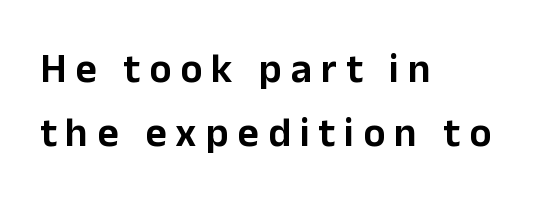
The image shows 41 px sans-serif type, upright; set left-aligned, normal line spacing (1.56x), unusually wide letter spacing (+0.22 em), not underlined; low stroke contrast and a medium x-height.
